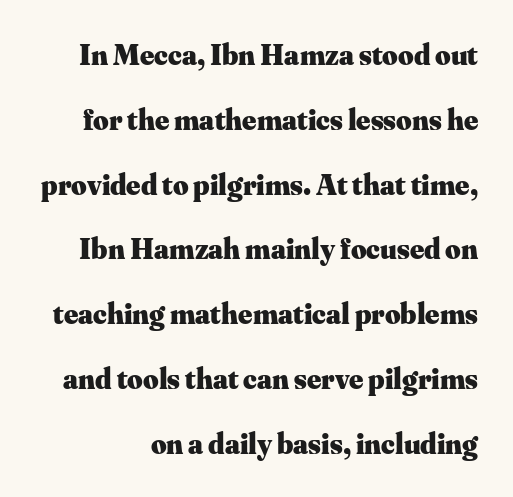
{"serif": "yes", "italic": "no", "bold": "yes", "weight": "heavy", "width": "normal", "stroke_contrast": "medium", "x_height": "small", "monospaced": "no", "underline": "no", "line_spacing": "loose", "line_spacing_ratio": 2.16, "letter_spacing": "normal", "letter_spacing_em": 0.0, "glyph_px": 30}
